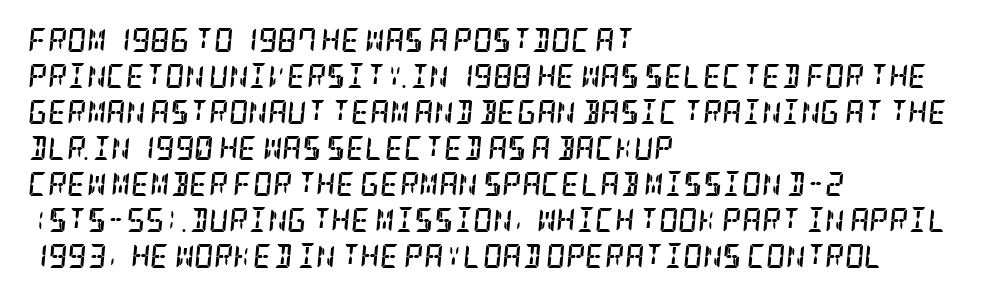
{"italic": "yes", "lean": "right", "slant_degrees": 5, "bold": "yes", "underline": "no", "align": "left", "line_spacing": "normal", "line_spacing_ratio": 1.5, "letter_spacing": "normal", "letter_spacing_em": 0.0, "glyph_px": 24}
